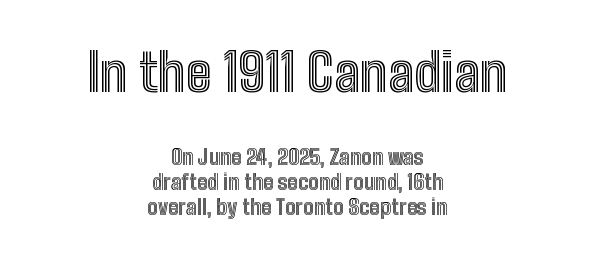
The lines are quadded center. The foot of each line stays bare and open. There is no visible air inserted between adjacent glyphs. Larger block? The one above; the one below is distinctly smaller. This is the regular roman posture of the typeface.
